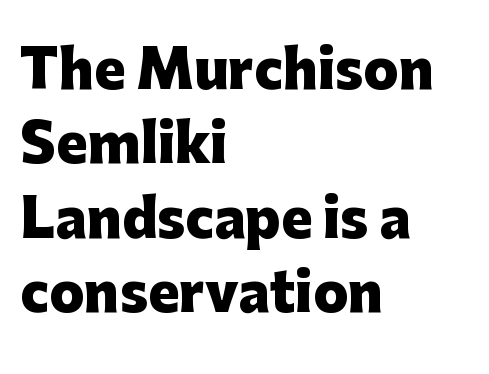
{"serif": "no", "italic": "no", "bold": "yes", "weight": "heavy", "width": "normal", "stroke_contrast": "low", "x_height": "medium", "monospaced": "no", "underline": "no", "align": "left", "line_spacing": "normal", "line_spacing_ratio": 1.43, "letter_spacing": "normal", "letter_spacing_em": 0.0, "glyph_px": 52}
